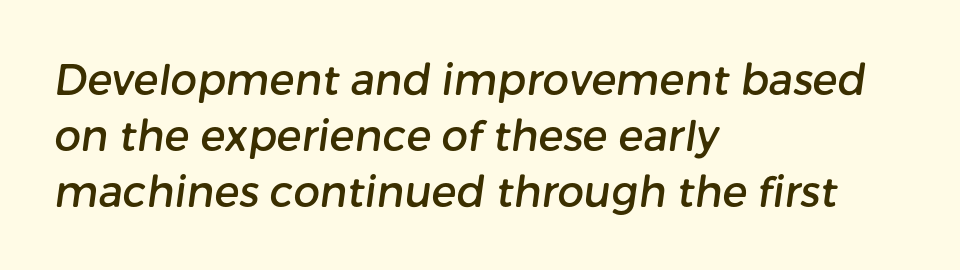
Q: Is the typeface a serif or a sans-serif typeface? A: Sans-serif.
Q: Is the text underlined? A: No.
Q: How is the paragraph aligned? A: Left-aligned.
Q: Is the spacing between letters normal or unusually wide? A: Normal.
Q: Is the spacing between lines tight, normal or loose? A: Normal.
Q: Width (condensed, normal, or wide)? A: Normal.
Q: Stroke contrast? A: Low.
Q: x-height? A: Medium.
Q: Monospaced? A: No.
